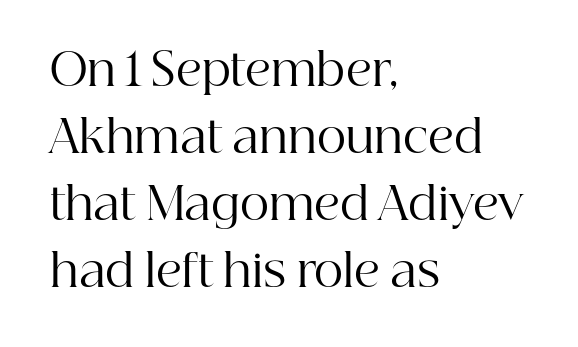
{"serif": "yes", "italic": "no", "bold": "no", "weight": "regular", "width": "normal", "stroke_contrast": "high", "x_height": "medium", "monospaced": "no", "underline": "no", "align": "left", "line_spacing": "normal", "line_spacing_ratio": 1.49, "letter_spacing": "normal", "letter_spacing_em": 0.0, "glyph_px": 45}
